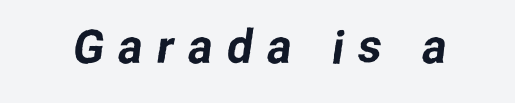
{"serif": "no", "width": "normal", "stroke_contrast": "low", "x_height": "medium", "monospaced": "no", "underline": "no", "letter_spacing": "wide", "letter_spacing_em": 0.31, "glyph_px": 46}
